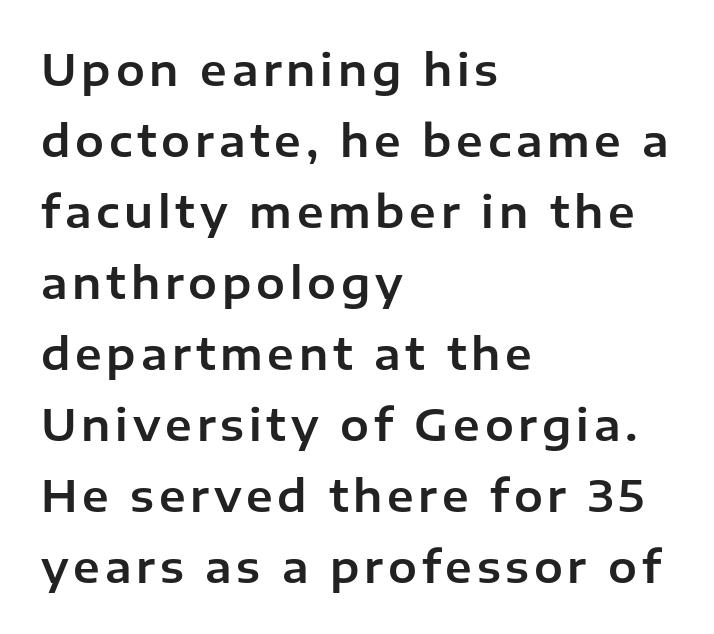
{"serif": "no", "italic": "no", "width": "normal", "stroke_contrast": "low", "x_height": "medium", "monospaced": "no", "underline": "no", "align": "left", "line_spacing": "normal", "line_spacing_ratio": 1.65, "glyph_px": 43}
